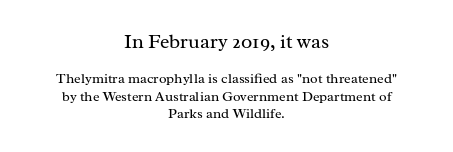
The image shows 20 px text type, upright; set centered, normal line spacing (1.26x), normal letter spacing, not underlined; the first (top) block is 1.43x larger.
